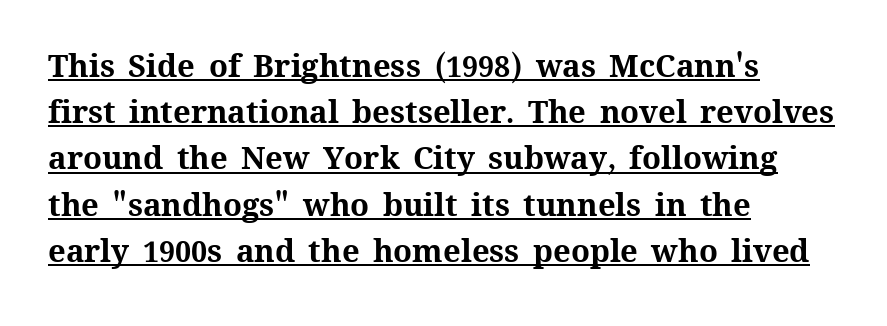
The image shows 31 px bold type, upright; set left-aligned, normal line spacing (1.49x), normal letter spacing, underlined; medium stroke contrast and a medium x-height.
